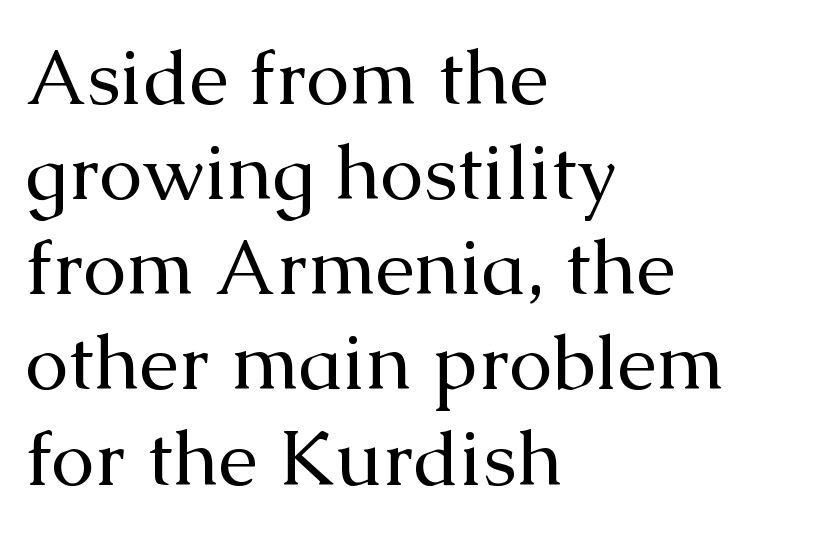
The image shows 78 px regular-weight serif type, upright; set left-aligned, line spacing 1.22x, normal letter spacing, not underlined; medium stroke contrast and a medium x-height.
